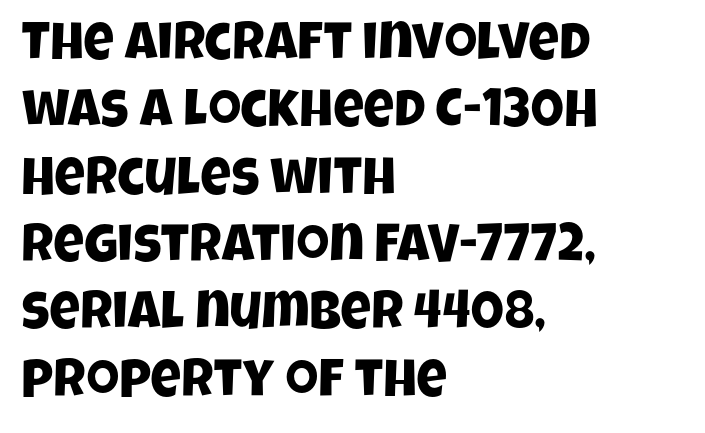
The image shows 53 px condensed sans-serif type; set left-aligned, normal line spacing (1.27x), normal letter spacing, not underlined; low stroke contrast and a large x-height.
